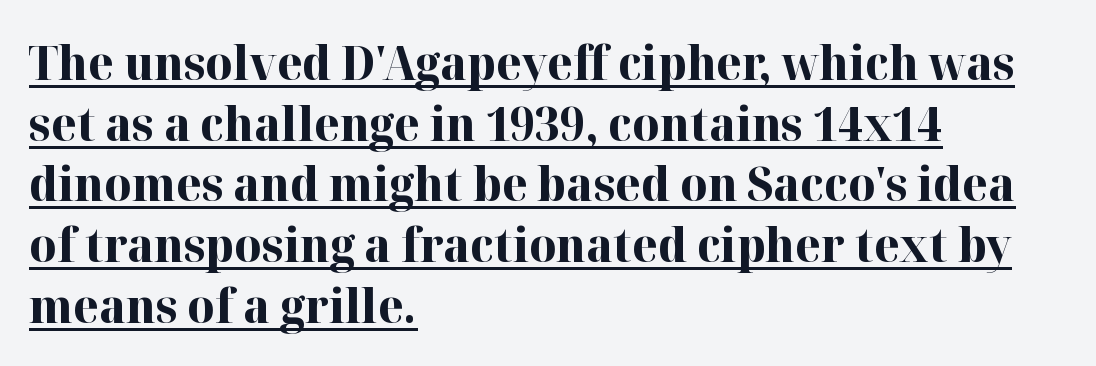
Q: Is the text bold? A: Yes.
Q: Is the text italic (slanted)? A: No, it is upright.
Q: Is the typeface a serif or a sans-serif typeface? A: Serif.
Q: Is the text underlined? A: Yes.
Q: How is the paragraph aligned? A: Left-aligned.
Q: Is the spacing between letters normal or unusually wide? A: Normal.
Q: Is the spacing between lines tight, normal or loose? A: Normal.
Q: Width (condensed, normal, or wide)? A: Normal.
Q: Stroke contrast? A: High.
Q: x-height? A: Medium.
Q: Monospaced? A: No.
